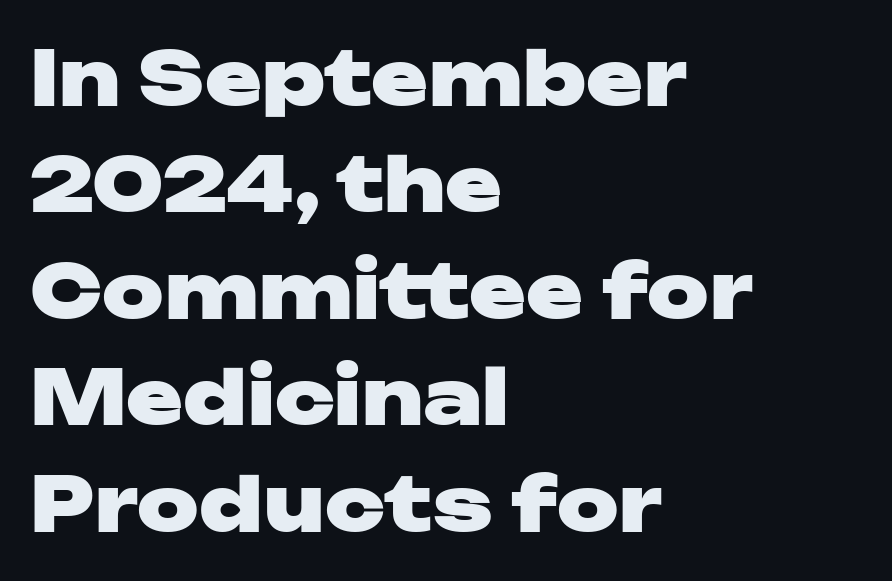
Q: Is the text bold? A: Yes.
Q: Is the text italic (slanted)? A: No, it is upright.
Q: Is the typeface a serif or a sans-serif typeface? A: Sans-serif.
Q: Is the text underlined? A: No.
Q: How is the paragraph aligned? A: Left-aligned.
Q: Is the spacing between letters normal or unusually wide? A: Normal.
Q: Is the spacing between lines tight, normal or loose? A: Normal.
Q: Width (condensed, normal, or wide)? A: Wide.
Q: Stroke contrast? A: Low.
Q: x-height? A: Medium.
Q: Monospaced? A: No.
